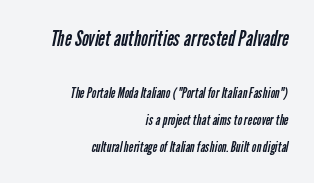
The image shows 21 px text type; set right-aligned, loose line spacing (1.95x), normal letter spacing, not underlined; the first (top) block is 1.5x larger.
